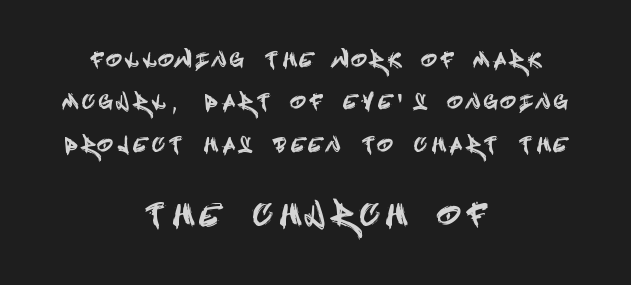
The image shows 29 px condensed sans-serif type; set centered, loose line spacing (2.23x), unusually wide letter spacing (+0.36 em), not underlined; the second (bottom) block is 1.53x larger; a large x-height.
